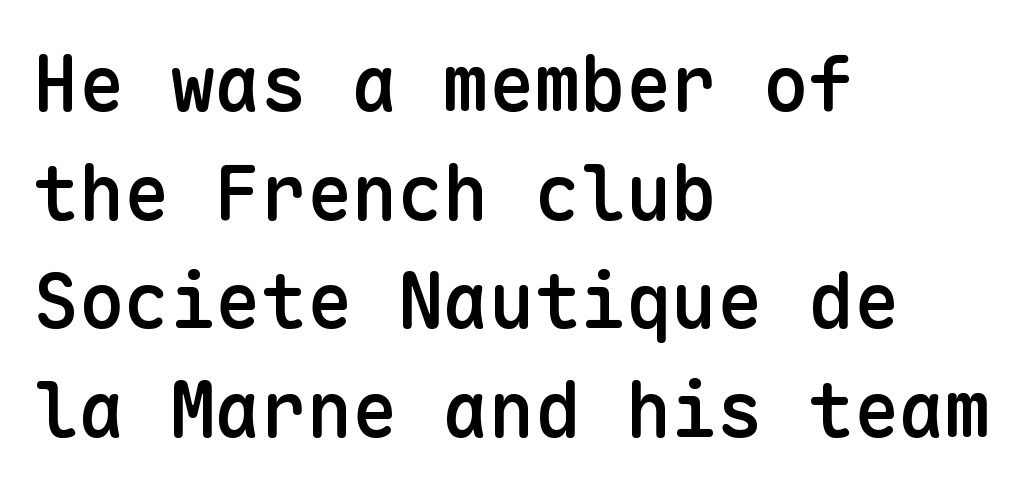
Q: Is the text bold? A: Semi-bold.
Q: Is the text italic (slanted)? A: No, it is upright.
Q: Is the typeface a serif or a sans-serif typeface? A: Sans-serif.
Q: Is the text underlined? A: No.
Q: How is the paragraph aligned? A: Left-aligned.
Q: Is the spacing between letters normal or unusually wide? A: Normal.
Q: Is the spacing between lines tight, normal or loose? A: Normal.
Q: Width (condensed, normal, or wide)? A: Normal.
Q: Stroke contrast? A: Low.
Q: x-height? A: Medium.
Q: Monospaced? A: Yes.
